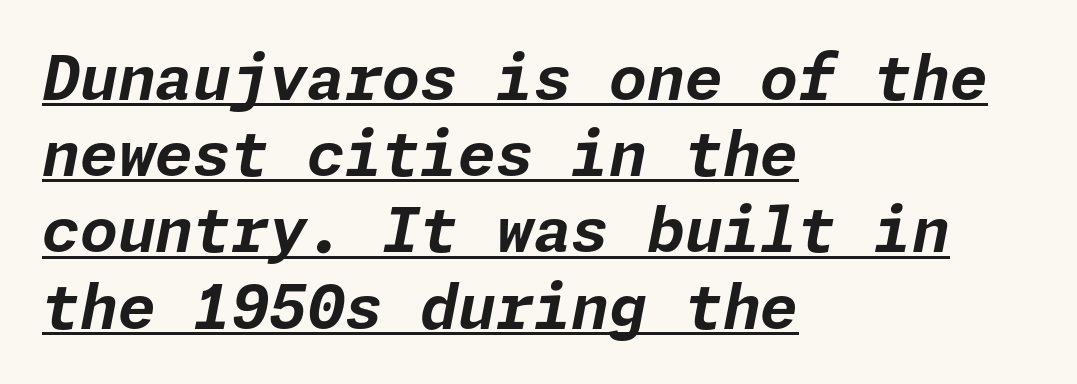
The image shows 61 px bold type, italic (leaning right); set left-aligned, normal line spacing (1.25x), normal letter spacing, underlined; low stroke contrast and a medium x-height.
